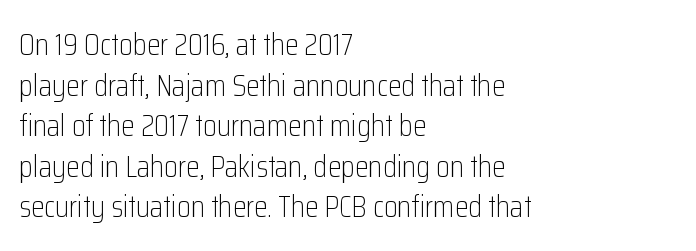
{"serif": "no", "italic": "no", "bold": "no", "weight": "light", "width": "condensed", "stroke_contrast": "low", "x_height": "medium", "monospaced": "no", "underline": "no", "align": "left", "line_spacing": "normal", "line_spacing_ratio": 1.31, "letter_spacing": "normal", "letter_spacing_em": 0.0, "glyph_px": 31}
